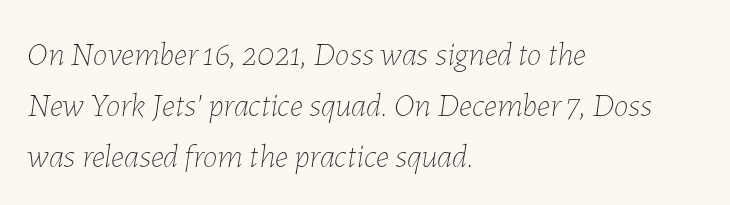
Notice how the stems are inclined rather than vertical — that's the hallmark of italics. A classic flush-left, rag-right setting is used for this passage. Varying glyph widths throughout — classic text-font behaviour. Evenly set lines give the paragraph a standard silhouette. Anything drawn beneath the words? Only blank space. Unbolded letterforms with no extra heft.
